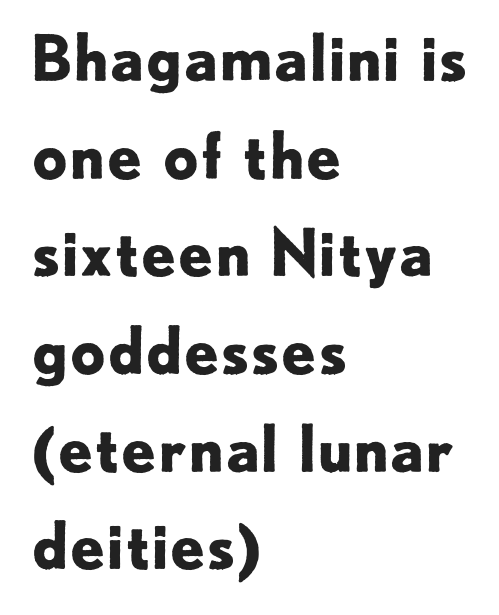
Q: Is the text bold? A: Yes.
Q: Is the text italic (slanted)? A: No, it is upright.
Q: Is the typeface a serif or a sans-serif typeface? A: Sans-serif.
Q: Is the text underlined? A: No.
Q: How is the paragraph aligned? A: Left-aligned.
Q: Is the spacing between letters normal or unusually wide? A: Normal.
Q: Is the spacing between lines tight, normal or loose? A: Normal.
Q: Width (condensed, normal, or wide)? A: Normal.
Q: Stroke contrast? A: Low.
Q: x-height? A: Small.
Q: Monospaced? A: No.
